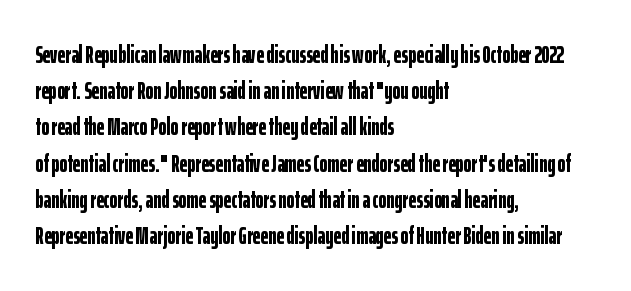
{"italic": "no", "bold": "yes", "underline": "no", "align": "left", "line_spacing": "normal", "line_spacing_ratio": 1.51, "letter_spacing": "normal", "letter_spacing_em": 0.0, "glyph_px": 24}
